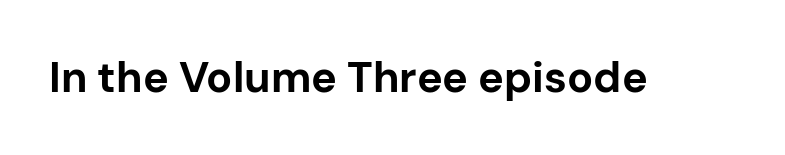
{"serif": "no", "italic": "no", "bold": "yes", "weight": "bold", "width": "normal", "stroke_contrast": "low", "x_height": "medium", "monospaced": "no", "underline": "no", "letter_spacing": "normal", "letter_spacing_em": 0.0, "glyph_px": 43}
